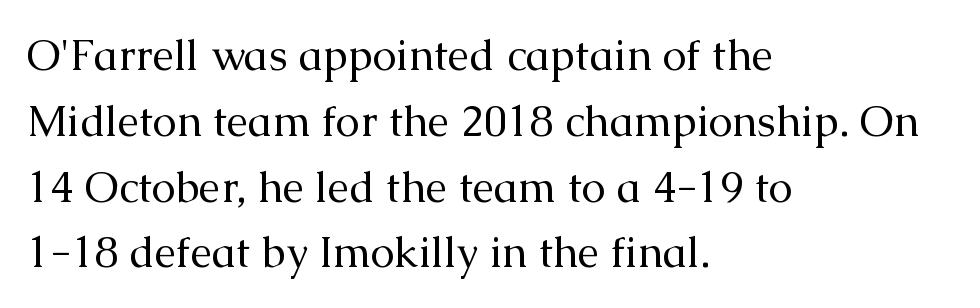
{"serif": "yes", "italic": "no", "bold": "no", "weight": "regular", "width": "normal", "stroke_contrast": "medium", "x_height": "medium", "monospaced": "no", "underline": "no", "align": "left", "line_spacing": "normal", "line_spacing_ratio": 1.53, "letter_spacing": "normal", "letter_spacing_em": 0.0, "glyph_px": 43}
